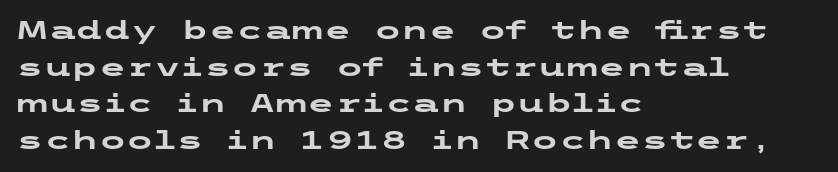
{"italic": "no", "bold": "yes", "underline": "no", "align": "left", "line_spacing": "normal", "line_spacing_ratio": 1.47, "letter_spacing": "normal", "letter_spacing_em": 0.0, "glyph_px": 25}
